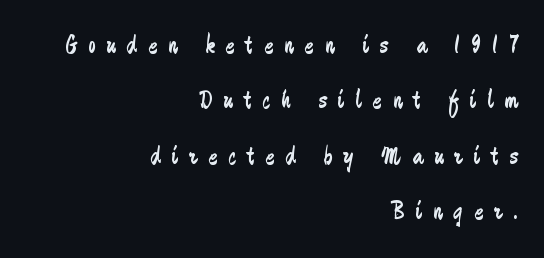
Each row of text sits above clean, open space. Students, note that the glyphs here are deliberately spaced far apart. The designer dialed line spacing up above the default. This is not heavy type; no bold has been used. Is the block centered? No — it sits flush against the right margin.
